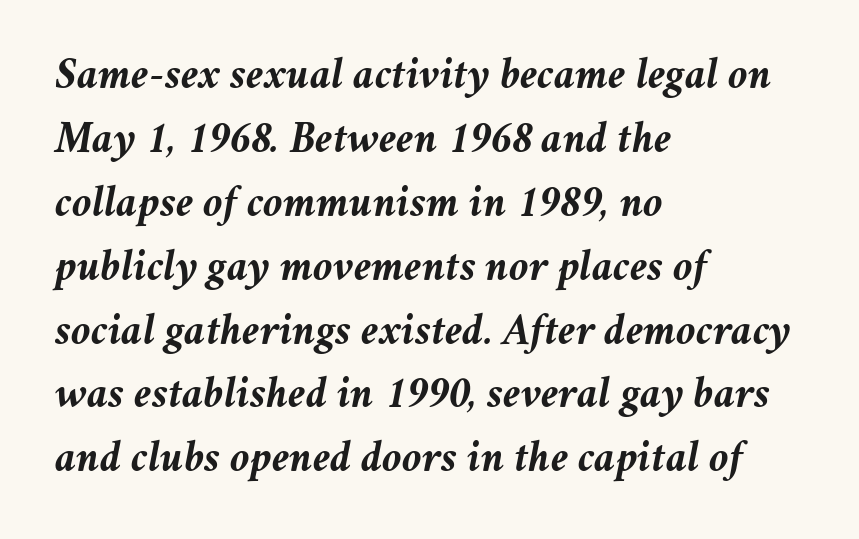
Q: Is the text bold? A: Yes.
Q: Is the text italic (slanted)? A: Yes, it leans right by about 11 degrees.
Q: Is the text underlined? A: No.
Q: How is the paragraph aligned? A: Left-aligned.
Q: Is the spacing between letters normal or unusually wide? A: Normal.
Q: Is the spacing between lines tight, normal or loose? A: Normal.
Q: Width (condensed, normal, or wide)? A: Normal.
Q: Stroke contrast? A: Medium.
Q: x-height? A: Medium.
Q: Monospaced? A: No.
